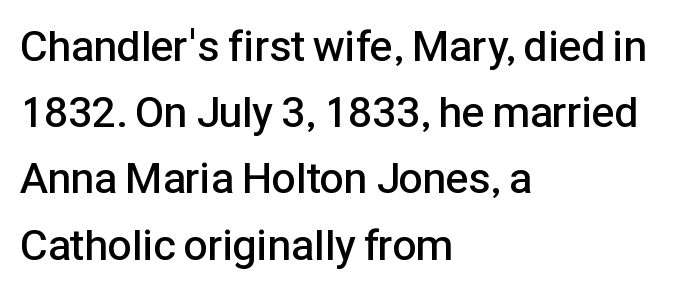
The image shows 43 px semibold sans-serif type, upright; set left-aligned, normal line spacing (1.54x), normal letter spacing, not underlined; low stroke contrast and a medium x-height.
